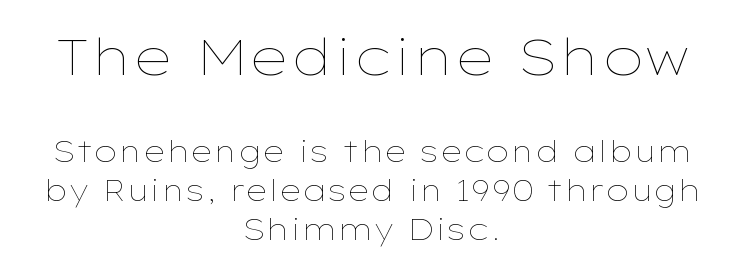
Each stroke keeps to a modest, everyday thickness or less. The letterforms sit shoulder to shoulder at normal distance. The initial chunk of copy outweighs the following chunk in type size. The lines in this sample share a center point and differ in where they start and stop. The lettering holds an erect, upright posture throughout.
